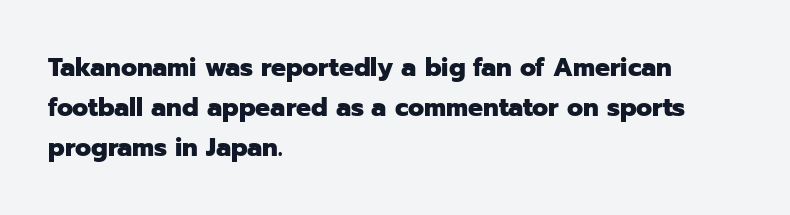
{"italic": "no", "bold": "yes", "underline": "no", "align": "left", "line_spacing": "normal", "line_spacing_ratio": 1.6, "letter_spacing": "normal", "letter_spacing_em": 0.0, "glyph_px": 25}
